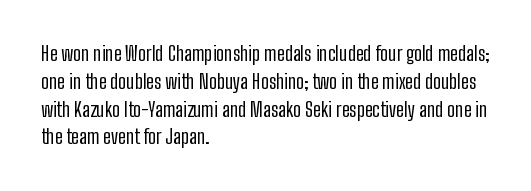
The image shows 20 px text type, upright; set left-aligned, normal line spacing (1.39x), normal letter spacing, not underlined.
